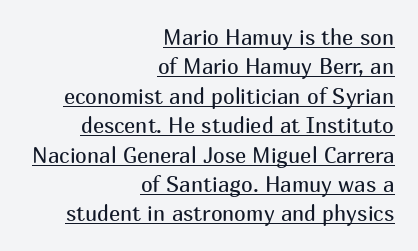
Posture: upright roman. The rows are spaced the way most documents space them. Every word sits above its own underline. Caption: standard tracking, unaltered.
